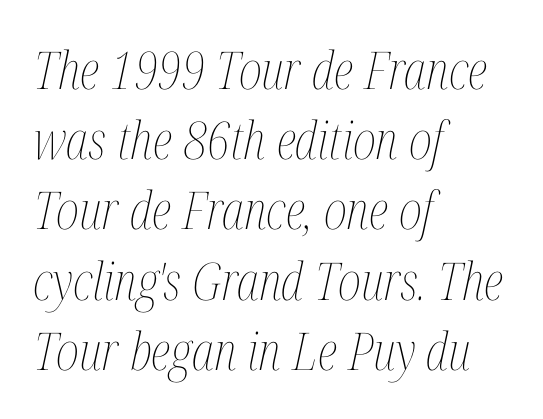
The rendering anchors every line to the left-hand side. The designer left line spacing at the default. The weight would be labelled regular, book, light, or lighter still. Rule under the text: the space is simply empty. Quick note: italic. This rendering leaves character spacing at its baseline value.
